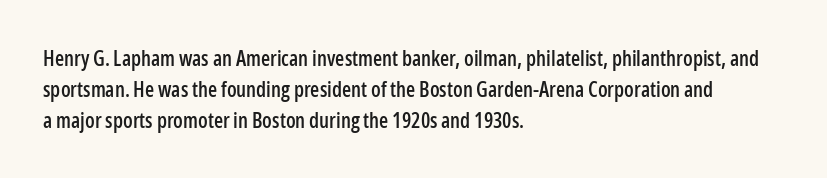
{"italic": "no", "underline": "no", "align": "left", "line_spacing": "normal", "line_spacing_ratio": 1.47, "letter_spacing": "normal", "letter_spacing_em": 0.0, "glyph_px": 21}
